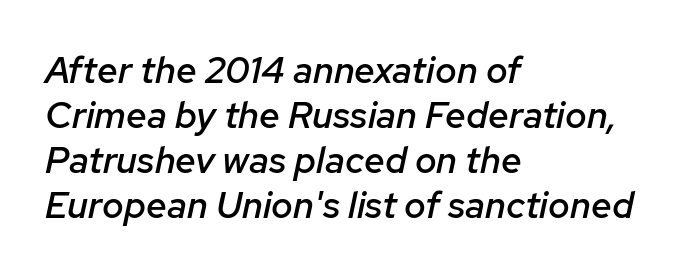
Q: Is the text bold? A: Semi-bold.
Q: Is the text italic (slanted)? A: Yes, it leans right by about 12 degrees.
Q: Is the text underlined? A: No.
Q: How is the paragraph aligned? A: Left-aligned.
Q: Is the spacing between letters normal or unusually wide? A: Normal.
Q: Width (condensed, normal, or wide)? A: Normal.
Q: Stroke contrast? A: Low.
Q: x-height? A: Medium.
Q: Monospaced? A: No.
